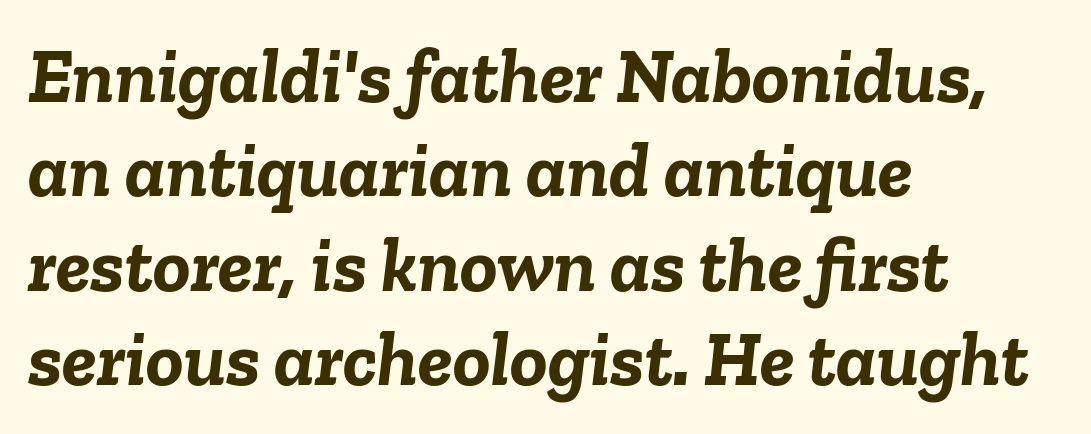
{"italic": "yes", "lean": "right", "slant_degrees": 6, "bold": "yes", "weight": "semibold", "width": "normal", "stroke_contrast": "low", "x_height": "medium", "monospaced": "no", "underline": "no", "align": "left", "line_spacing_ratio": 1.21, "letter_spacing": "normal", "letter_spacing_em": 0.0, "glyph_px": 78}
